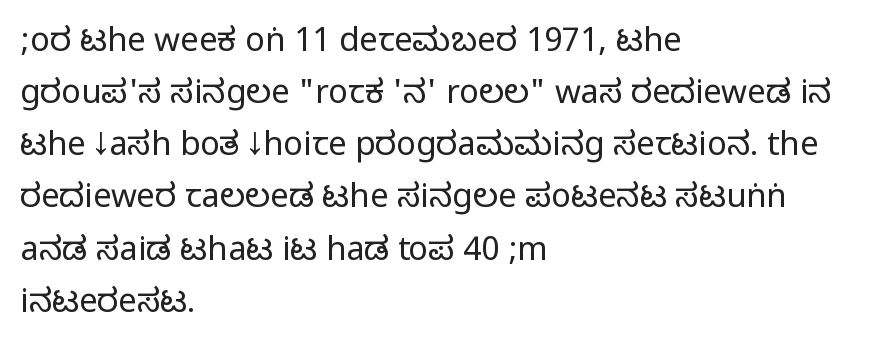
{"serif": "no", "italic": "no", "width": "condensed", "stroke_contrast": "medium", "monospaced": "no", "underline": "no", "align": "left", "line_spacing": "normal", "line_spacing_ratio": 1.58, "letter_spacing": "normal", "letter_spacing_em": 0.0, "glyph_px": 33}
